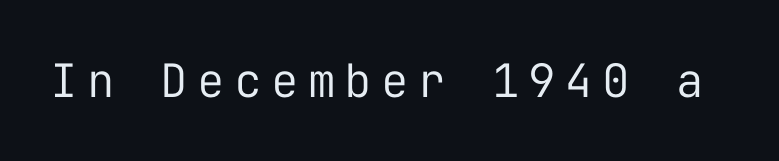
Q: Is the text bold? A: No.
Q: Is the text italic (slanted)? A: No, it is upright.
Q: Is the typeface a serif or a sans-serif typeface? A: Sans-serif.
Q: Is the text underlined? A: No.
Q: Is the spacing between letters normal or unusually wide? A: Unusually wide.
Q: Width (condensed, normal, or wide)? A: Normal.
Q: Stroke contrast? A: Low.
Q: x-height? A: Medium.
Q: Monospaced? A: Yes.
